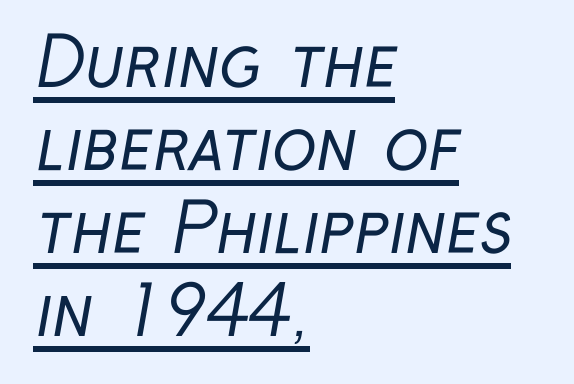
The typesetter chose a ragged-right arrangement here. Looks like regular typesetting: each glyph gets only the width it needs. Notice how a bar underscores the lettering throughout. The glyphs in this specimen are sans serif.
